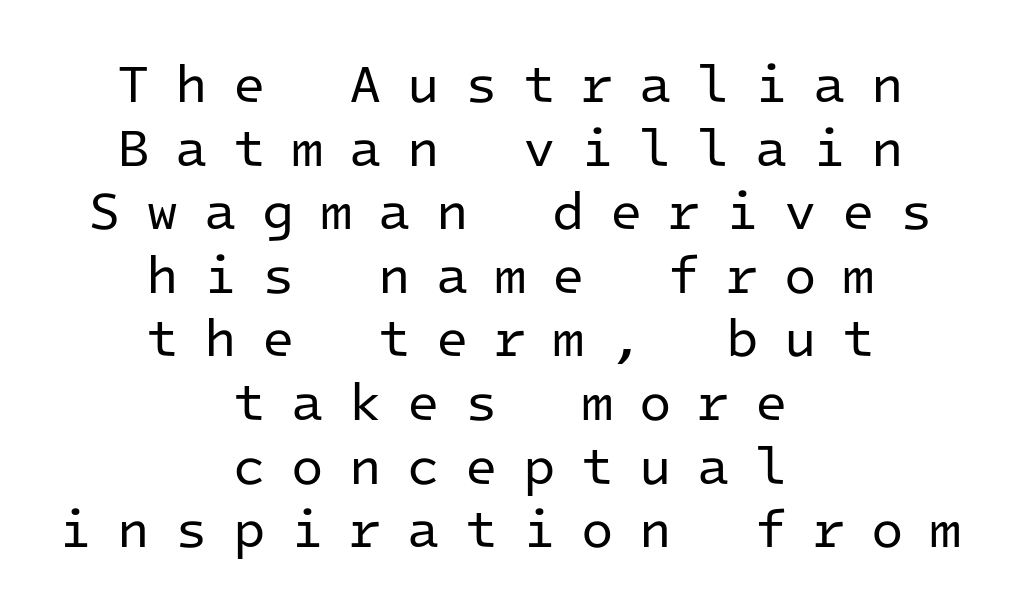
{"serif": "no", "italic": "no", "bold": "no", "weight": "regular", "width": "normal", "stroke_contrast": "low", "x_height": "medium", "monospaced": "yes", "underline": "no", "align": "center", "line_spacing_ratio": 1.2, "letter_spacing": "wide", "letter_spacing_em": 0.48, "glyph_px": 53}
